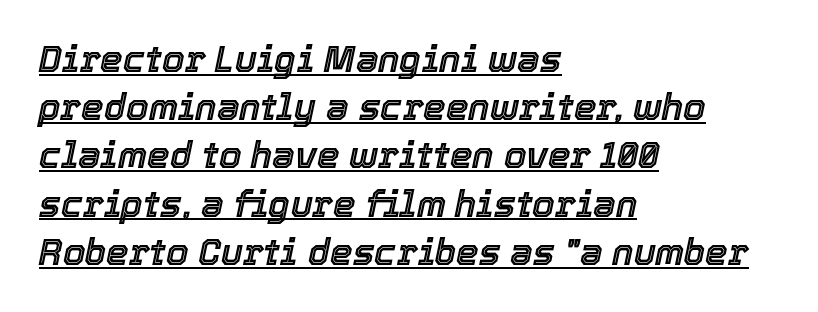
Q: Is the text italic (slanted)? A: Yes, it leans right by about 12 degrees.
Q: Is the text underlined? A: Yes.
Q: How is the paragraph aligned? A: Left-aligned.
Q: Is the spacing between letters normal or unusually wide? A: Normal.
Q: Is the spacing between lines tight, normal or loose? A: Normal.
Q: Width (condensed, normal, or wide)? A: Normal.
Q: x-height? A: Medium.
Q: Monospaced? A: No.
